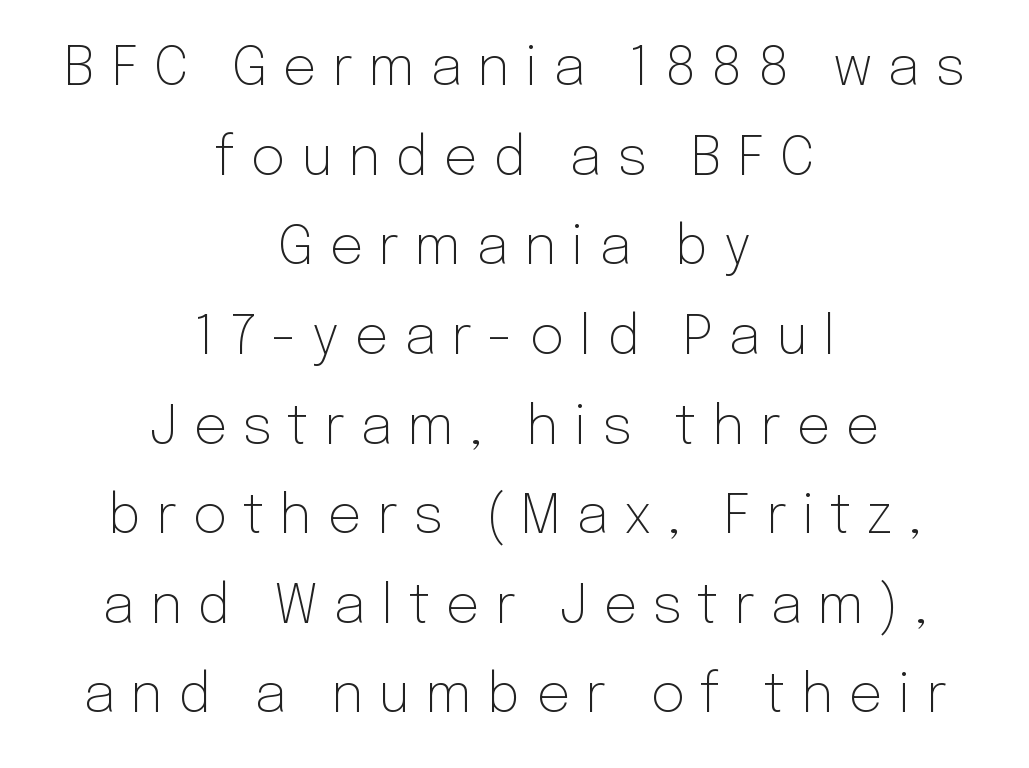
The image shows 54 px light sans-serif type, upright; set centered, normal line spacing (1.66x), unusually wide letter spacing (+0.28 em), not underlined; low stroke contrast and a medium x-height.
